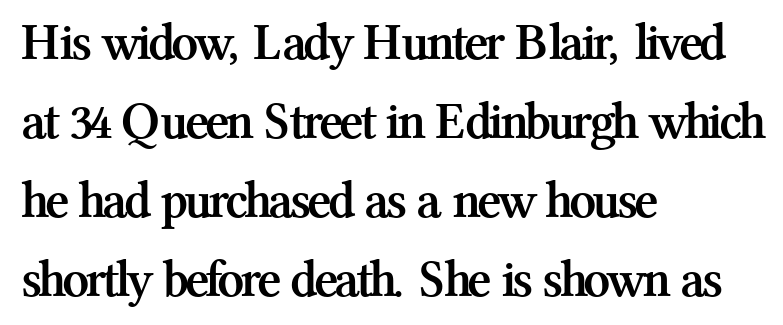
Q: Is the text bold? A: Yes.
Q: Is the text italic (slanted)? A: No, it is upright.
Q: Is the typeface a serif or a sans-serif typeface? A: Serif.
Q: Is the text underlined? A: No.
Q: How is the paragraph aligned? A: Left-aligned.
Q: Is the spacing between letters normal or unusually wide? A: Normal.
Q: Is the spacing between lines tight, normal or loose? A: Normal.
Q: Width (condensed, normal, or wide)? A: Normal.
Q: Stroke contrast? A: Medium.
Q: x-height? A: Medium.
Q: Monospaced? A: No.
